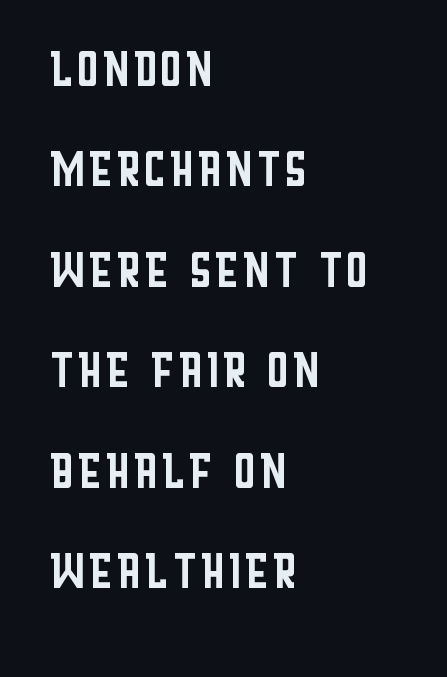
The image shows 64 px regular-weight, condensed sans-serif type, upright; set left-aligned, normal line spacing (1.57x), normal letter spacing, not underlined; low stroke contrast and a large x-height.
